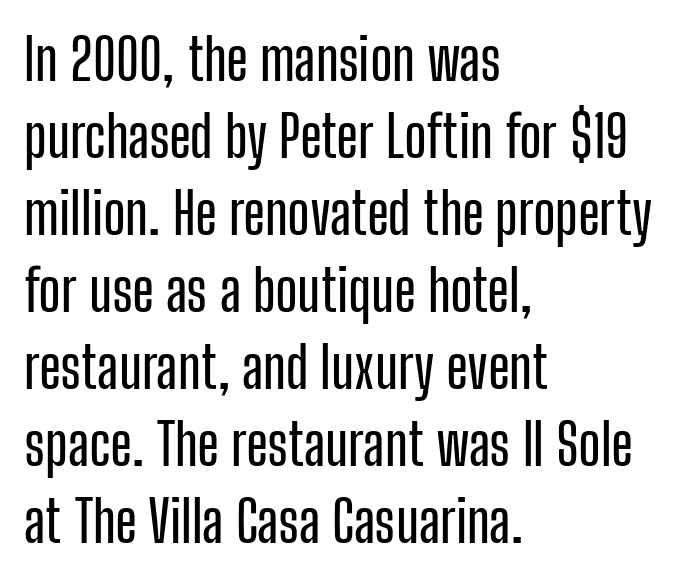
{"serif": "no", "italic": "no", "width": "condensed", "stroke_contrast": "low", "x_height": "medium", "monospaced": "no", "underline": "no", "align": "left", "line_spacing": "normal", "line_spacing_ratio": 1.35, "letter_spacing": "normal", "letter_spacing_em": 0.0, "glyph_px": 57}
